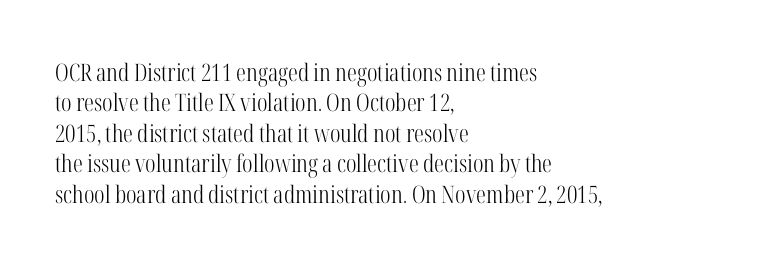
Q: Is the text bold? A: No.
Q: Is the text italic (slanted)? A: No, it is upright.
Q: Is the text underlined? A: No.
Q: How is the paragraph aligned? A: Left-aligned.
Q: Is the spacing between letters normal or unusually wide? A: Normal.
Q: Is the spacing between lines tight, normal or loose? A: Normal.
